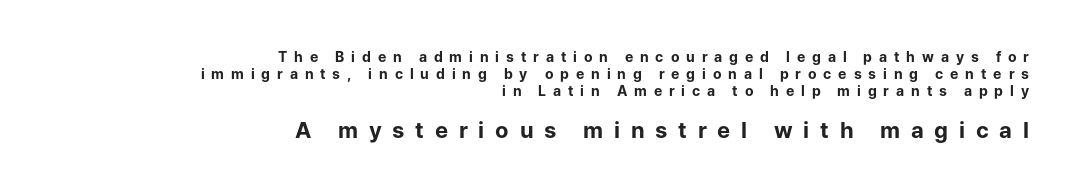
{"italic": "no", "bold": "yes", "underline": "no", "align": "right", "line_spacing_ratio": 1.21, "letter_spacing": "wide", "letter_spacing_em": 0.49, "larger_block": "second", "size_ratio": 1.57, "glyph_px": 22}
